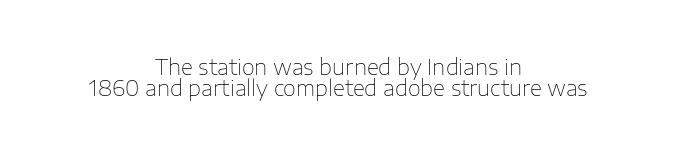
Weight: in the light-to-regular range. Designer's note — italics off, roman on. Summary of vertical rhythm: compact, with narrow interline spacing. The gaps between neighbouring characters are ordinary and unremarkable.
